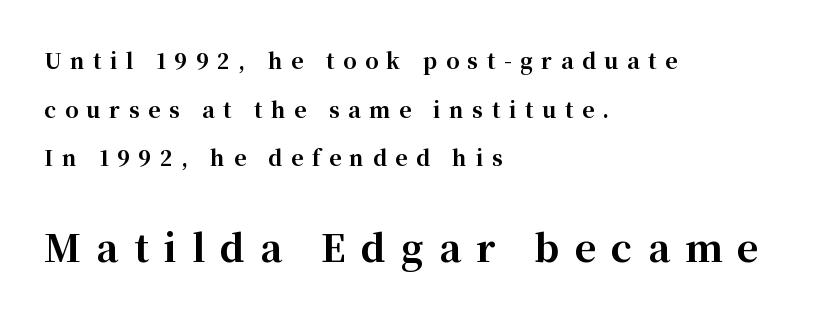
The image shows 37 px bold serif type, upright; set left-aligned, loose line spacing (2.31x), unusually wide letter spacing (+0.41 em), not underlined; the second (bottom) block is 1.76x larger; high stroke contrast and a medium x-height.
